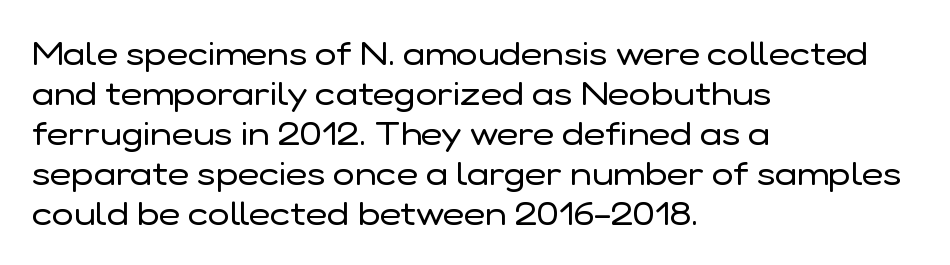
The image shows 33 px regular-weight sans-serif type, upright; set left-aligned, line spacing 1.21x, normal letter spacing, not underlined; low stroke contrast and a medium x-height.
